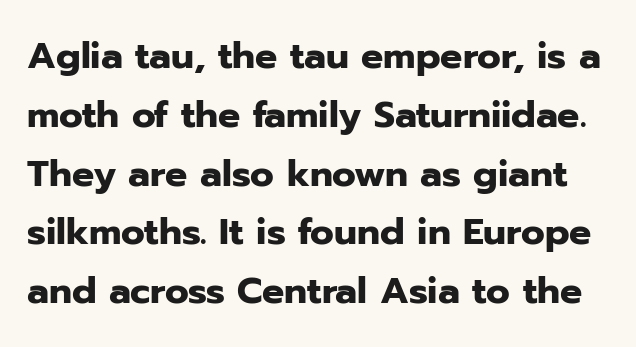
The image shows 37 px heavy sans-serif type, upright; set normal line spacing (1.59x), normal letter spacing, not underlined; low stroke contrast and a medium x-height.
